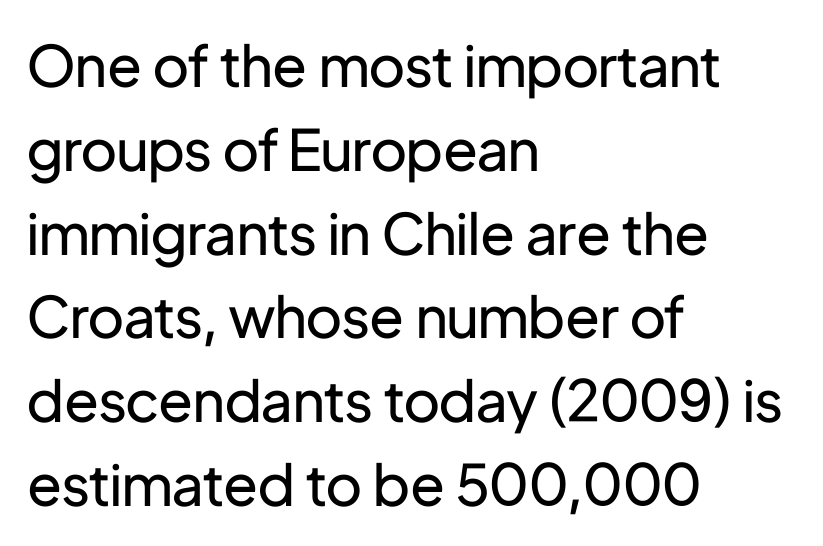
{"serif": "no", "italic": "no", "bold": "no", "weight": "regular", "width": "normal", "stroke_contrast": "low", "x_height": "medium", "monospaced": "no", "underline": "no", "align": "left", "line_spacing": "normal", "line_spacing_ratio": 1.47, "letter_spacing": "normal", "letter_spacing_em": 0.0, "glyph_px": 57}
